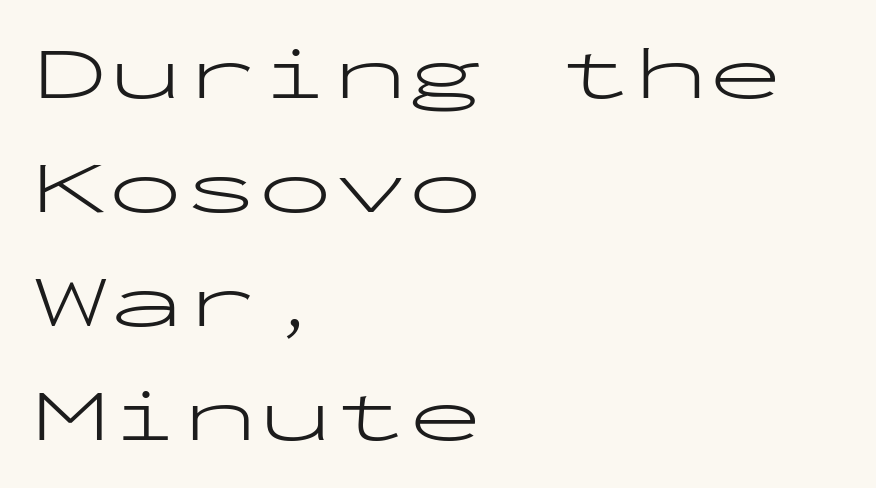
The area under the type is left untouched. Does the leading feel generous? No, just average. Regarding serifs, this sample does without them. Unbolded letterforms with no extra heft.
